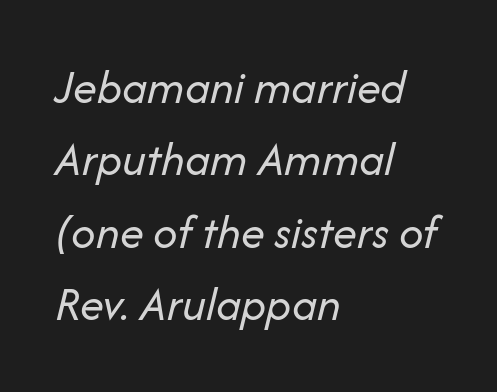
Q: Is the text bold? A: No.
Q: Is the text italic (slanted)? A: Yes, it leans right by about 14 degrees.
Q: Is the text underlined? A: No.
Q: How is the paragraph aligned? A: Left-aligned.
Q: Is the spacing between letters normal or unusually wide? A: Normal.
Q: Is the spacing between lines tight, normal or loose? A: Normal.
Q: Width (condensed, normal, or wide)? A: Normal.
Q: Stroke contrast? A: Low.
Q: x-height? A: Medium.
Q: Monospaced? A: No.
